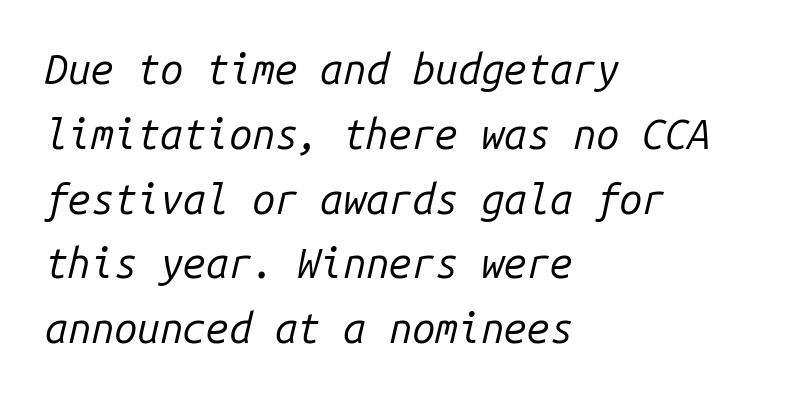
Q: Is the text bold? A: No.
Q: Is the text italic (slanted)? A: Yes, it leans right by about 14 degrees.
Q: Is the text underlined? A: No.
Q: How is the paragraph aligned? A: Left-aligned.
Q: Is the spacing between letters normal or unusually wide? A: Normal.
Q: Is the spacing between lines tight, normal or loose? A: Normal.
Q: Width (condensed, normal, or wide)? A: Normal.
Q: Stroke contrast? A: Low.
Q: x-height? A: Medium.
Q: Monospaced? A: Yes.
